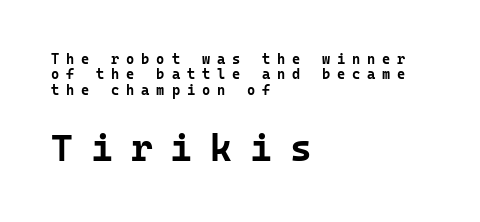
Q: Is the text bold? A: Yes.
Q: Is the text italic (slanted)? A: No, it is upright.
Q: Is the typeface a serif or a sans-serif typeface? A: Sans-serif.
Q: Is the text underlined? A: No.
Q: How is the paragraph aligned? A: Left-aligned.
Q: Is the spacing between letters normal or unusually wide? A: Unusually wide.
Q: Is the spacing between lines tight, normal or loose? A: Tight.
Q: Which block of text is set in a larger size, the first (top) or the second (bottom)? A: The second (bottom) one.
Q: Width (condensed, normal, or wide)? A: Normal.
Q: Stroke contrast? A: Low.
Q: x-height? A: Medium.
Q: Monospaced? A: Yes.
